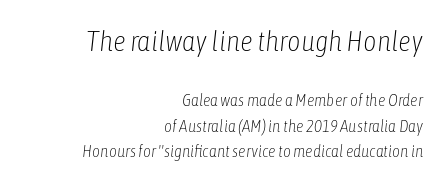
The image shows 29 px light, condensed type, italic (leaning right); set right-aligned, normal line spacing (1.49x), normal letter spacing, not underlined; the first (top) block is 1.71x larger; low stroke contrast and a medium x-height.
